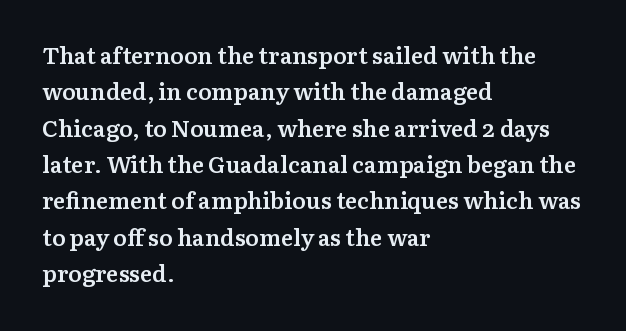
Q: Is the text bold? A: Semi-bold.
Q: Is the text italic (slanted)? A: No, it is upright.
Q: Is the text underlined? A: No.
Q: How is the paragraph aligned? A: Left-aligned.
Q: Is the spacing between letters normal or unusually wide? A: Normal.
Q: Is the spacing between lines tight, normal or loose? A: Normal.
